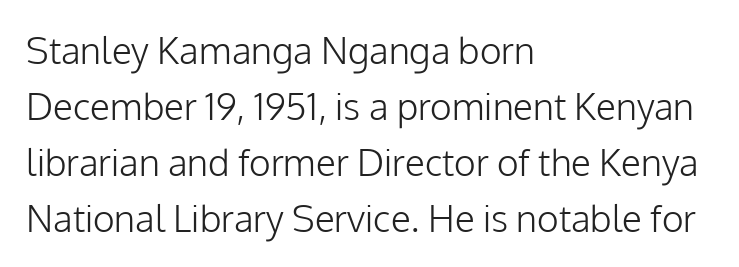
Q: Is the text bold? A: No.
Q: Is the text italic (slanted)? A: No, it is upright.
Q: Is the typeface a serif or a sans-serif typeface? A: Sans-serif.
Q: Is the text underlined? A: No.
Q: How is the paragraph aligned? A: Left-aligned.
Q: Is the spacing between letters normal or unusually wide? A: Normal.
Q: Is the spacing between lines tight, normal or loose? A: Normal.
Q: Width (condensed, normal, or wide)? A: Normal.
Q: Stroke contrast? A: Low.
Q: x-height? A: Medium.
Q: Monospaced? A: No.
